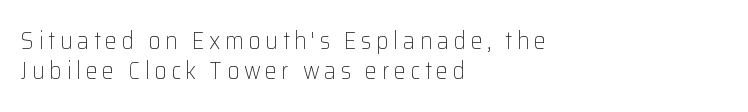
Q: Is the text bold? A: No.
Q: Is the text italic (slanted)? A: No, it is upright.
Q: Is the text underlined? A: No.
Q: How is the paragraph aligned? A: Left-aligned.
Q: Is the spacing between lines tight, normal or loose? A: Normal.
